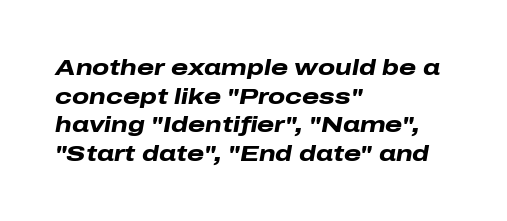
The image shows 22 px bold type, italic (leaning right); set left-aligned, normal line spacing (1.3x), normal letter spacing, not underlined.
